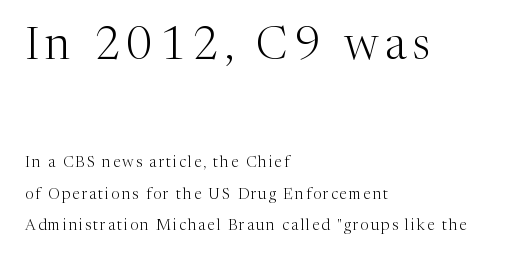
The image shows 45 px light serif type, upright; set left-aligned, loose line spacing (2.1x), not underlined; the first (top) block is 3.0x larger; medium stroke contrast and a medium x-height.
